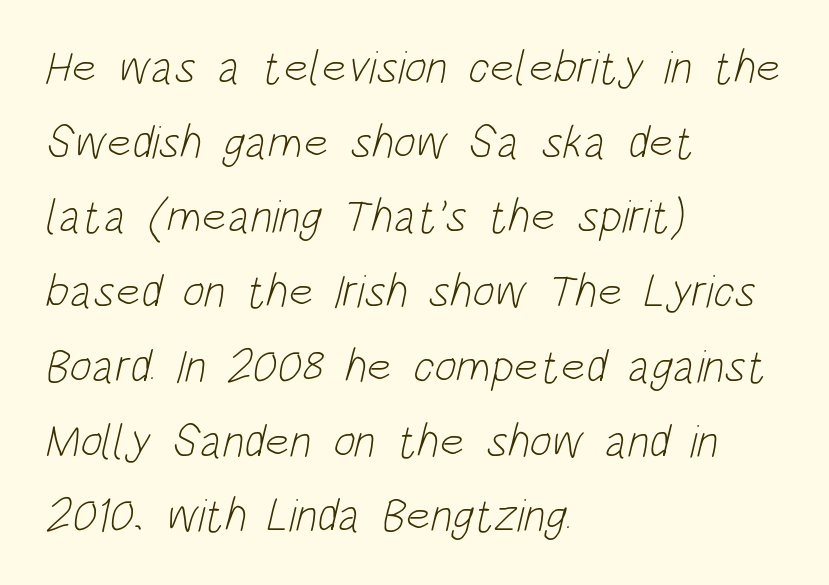
The image shows 47 px light, condensed sans-serif type; set left-aligned, normal line spacing (1.59x), normal letter spacing, not underlined; low stroke contrast and a large x-height.
